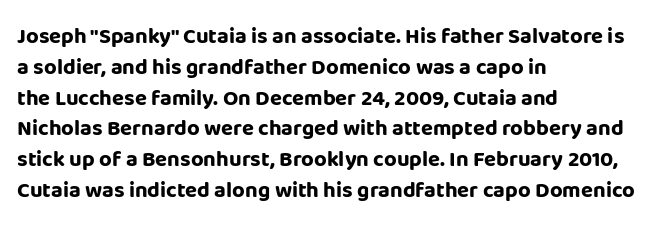
{"italic": "no", "bold": "yes", "underline": "no", "align": "left", "line_spacing": "normal", "line_spacing_ratio": 1.4, "letter_spacing": "normal", "letter_spacing_em": 0.0, "glyph_px": 22}
